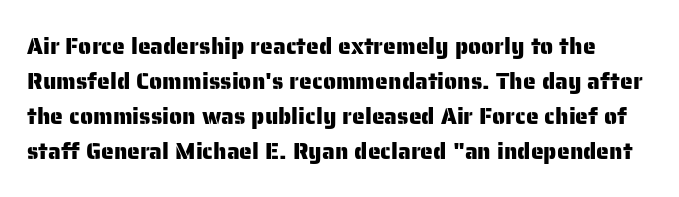
{"italic": "no", "underline": "no", "line_spacing": "normal", "line_spacing_ratio": 1.52, "letter_spacing": "normal", "letter_spacing_em": 0.0, "glyph_px": 23}
